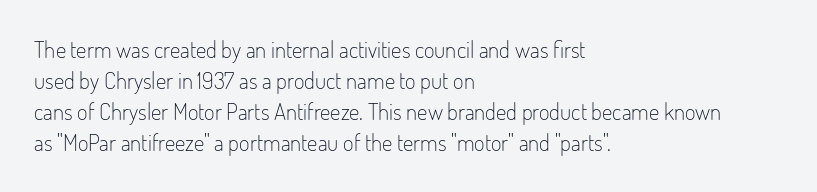
Q: Is the text bold? A: No.
Q: Is the text italic (slanted)? A: No, it is upright.
Q: Is the text underlined? A: No.
Q: How is the paragraph aligned? A: Left-aligned.
Q: Is the spacing between letters normal or unusually wide? A: Normal.
Q: Is the spacing between lines tight, normal or loose? A: Normal.
